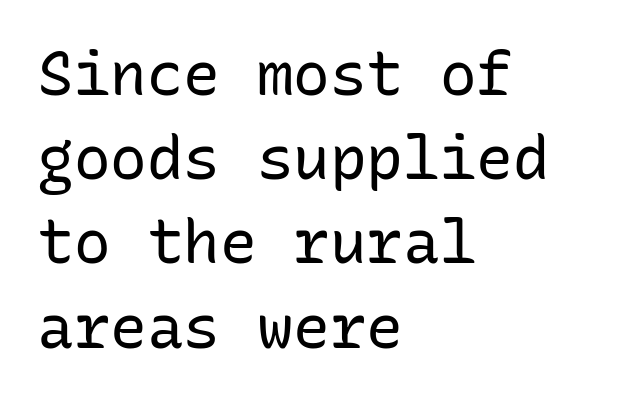
Q: Is the text bold? A: No.
Q: Is the text italic (slanted)? A: No, it is upright.
Q: Is the typeface a serif or a sans-serif typeface? A: Sans-serif.
Q: Is the text underlined? A: No.
Q: How is the paragraph aligned? A: Left-aligned.
Q: Is the spacing between letters normal or unusually wide? A: Normal.
Q: Is the spacing between lines tight, normal or loose? A: Normal.
Q: Width (condensed, normal, or wide)? A: Normal.
Q: Stroke contrast? A: Low.
Q: x-height? A: Medium.
Q: Monospaced? A: Yes.
